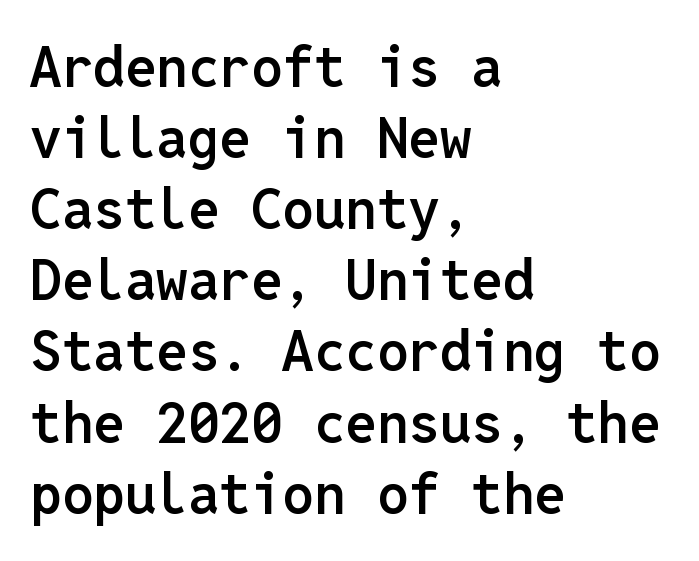
Q: Is the text bold? A: Semi-bold.
Q: Is the text italic (slanted)? A: No, it is upright.
Q: Is the typeface a serif or a sans-serif typeface? A: Sans-serif.
Q: Is the text underlined? A: No.
Q: How is the paragraph aligned? A: Left-aligned.
Q: Is the spacing between letters normal or unusually wide? A: Normal.
Q: Is the spacing between lines tight, normal or loose? A: Normal.
Q: Width (condensed, normal, or wide)? A: Normal.
Q: Stroke contrast? A: Low.
Q: x-height? A: Medium.
Q: Monospaced? A: Yes.
